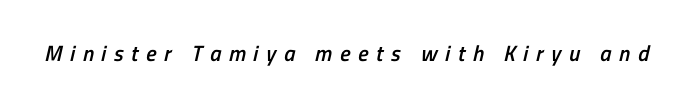
Q: Is the text bold? A: Semi-bold.
Q: Is the text underlined? A: No.
Q: Is the spacing between letters normal or unusually wide? A: Unusually wide.
